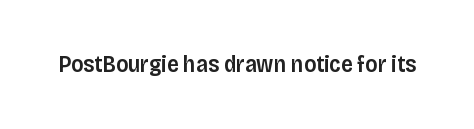
The image shows 23 px text type, upright; set normal letter spacing, not underlined.
